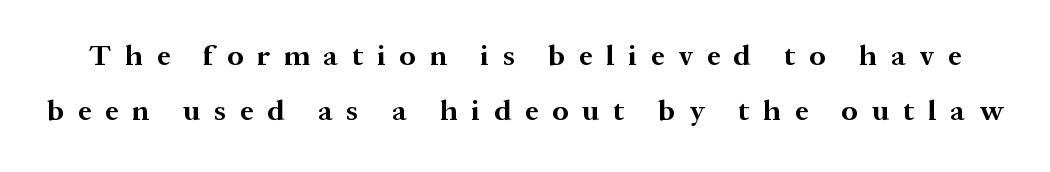
The image shows 29 px bold serif type, upright; set loose line spacing (1.91x), unusually wide letter spacing (+0.49 em), not underlined; medium stroke contrast and a medium x-height.
